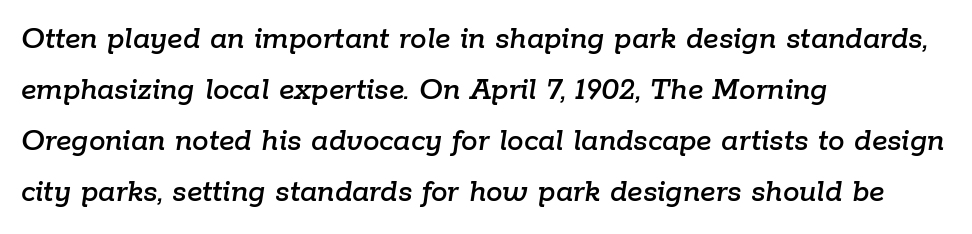
Q: Is the text italic (slanted)? A: Yes, it leans right by about 9 degrees.
Q: Is the text underlined? A: No.
Q: How is the paragraph aligned? A: Left-aligned.
Q: Is the spacing between letters normal or unusually wide? A: Normal.
Q: Is the spacing between lines tight, normal or loose? A: Normal.
Q: Width (condensed, normal, or wide)? A: Normal.
Q: Stroke contrast? A: Low.
Q: x-height? A: Medium.
Q: Monospaced? A: No.
